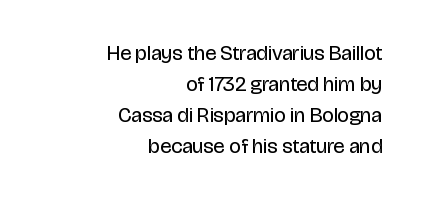
{"italic": "no", "bold": "no", "underline": "no", "align": "right", "line_spacing": "normal", "line_spacing_ratio": 1.48, "letter_spacing": "normal", "letter_spacing_em": 0.0, "glyph_px": 21}
